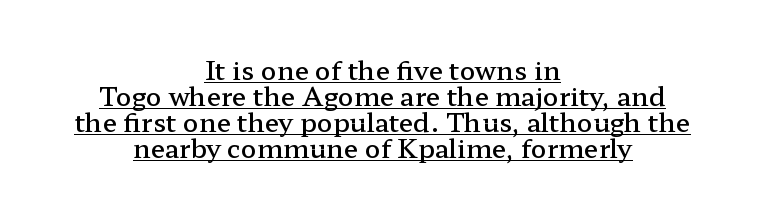
Very little white space separates one row of letters from the next. The face used here is a semibold: visibly heavier than regular, lighter than bold. In terms of letterspacing, this is plain default setting. Horizontal alignment here is central, giving a formal, balanced look. The glyphs are accompanied by a horizontal stroke just below them.
